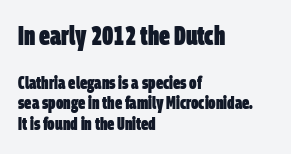
The image shows 27 px bold type; set left-aligned, tight line spacing (1.15x), normal letter spacing, not underlined; the first (top) block is 1.5x larger.
